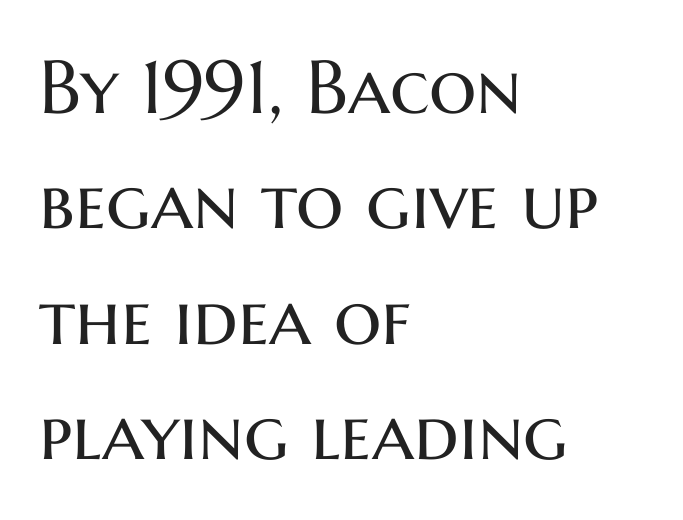
This sample uses an upright cut, with every glyph sitting square on the baseline. Honestly, the row spacing looks completely unremarkable. The rendering anchors every line to the left-hand side. You could not count columns in this text — the font is proportionally spaced. Descender tails drop into unmarked territory. Standard letterfit; no display-style spreading of the glyphs.
